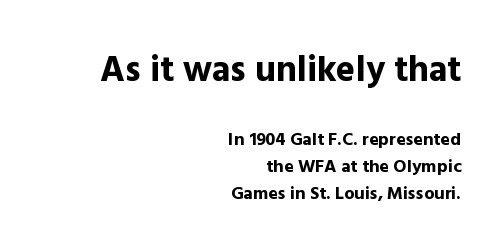
The area under the type is left untouched. Reading down the column, the eye jumps a familiar distance to each next line. Looks like regular typesetting: each glyph gets only the width it needs. Nothing unusual about the tracking: characters are spaced as the font intends. The font family rendered here belongs to the sans-serif group. This sample uses an upright cut, with every glyph sitting square on the baseline.
